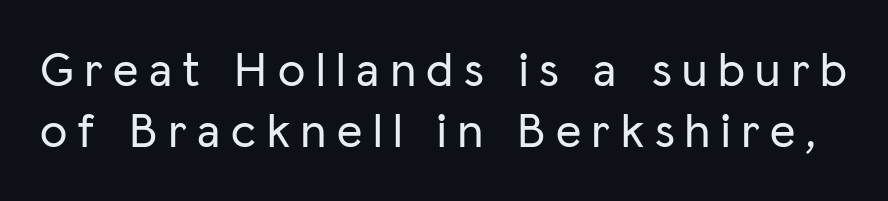
{"serif": "no", "italic": "no", "width": "normal", "stroke_contrast": "low", "x_height": "medium", "monospaced": "no", "underline": "no", "line_spacing_ratio": 1.24, "letter_spacing": "wide", "letter_spacing_em": 0.22, "glyph_px": 49}
